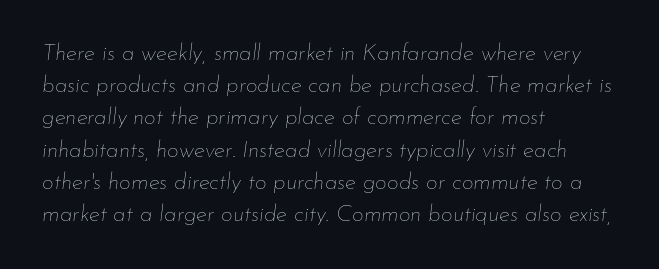
{"italic": "yes", "lean": "right", "slant_degrees": 7, "bold": "no", "underline": "no", "align": "left", "line_spacing": "normal", "line_spacing_ratio": 1.4, "letter_spacing": "normal", "letter_spacing_em": 0.0, "glyph_px": 23}
